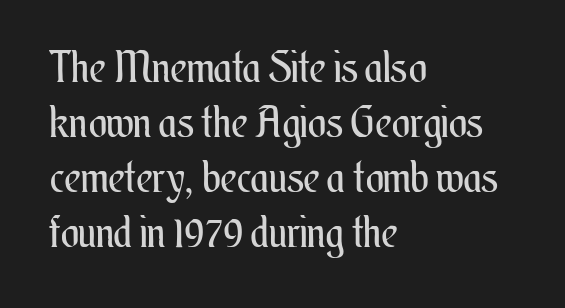
Reading down the block, your eye returns to a fixed left position each line. Stem width sits at or under what a default text font uses. Each letter keeps its own natural width here, so spacing adapts to shape. It's the straight-up-and-down kind of type. This sample uses plain, unmodified letter spacing.
